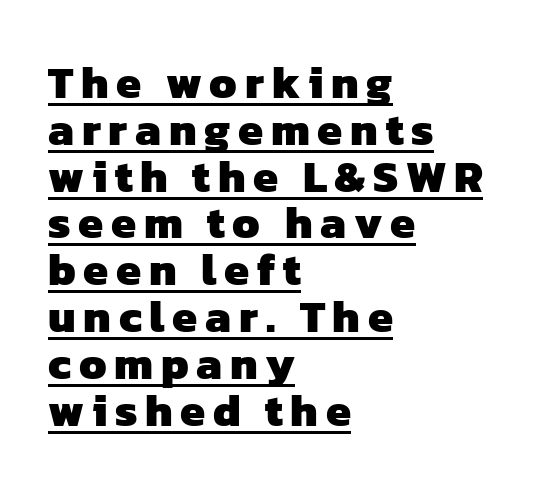
{"serif": "no", "bold": "yes", "weight": "heavy", "width": "normal", "stroke_contrast": "low", "x_height": "medium", "monospaced": "no", "underline": "yes", "align": "left", "line_spacing": "tight", "line_spacing_ratio": 1.04, "glyph_px": 45}
